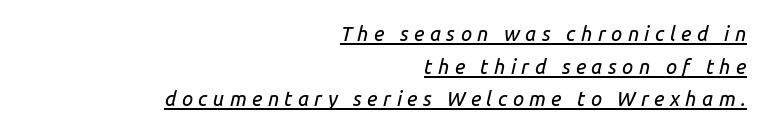
The image shows 20 px text type, italic (leaning right); set right-aligned, normal line spacing (1.63x), unusually wide letter spacing (+0.27 em), underlined.
